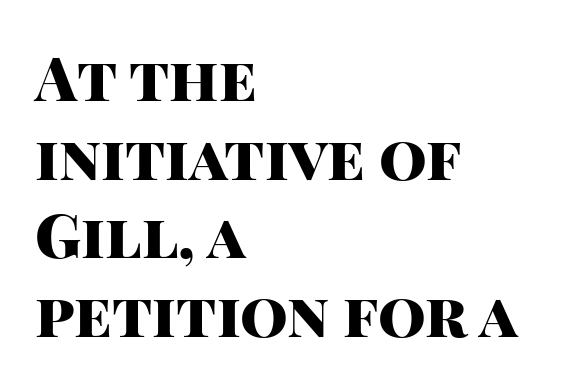
{"serif": "no", "italic": "no", "bold": "yes", "weight": "heavy", "width": "normal", "stroke_contrast": "high", "x_height": "large", "monospaced": "no", "underline": "no", "align": "left", "line_spacing": "normal", "line_spacing_ratio": 1.29, "letter_spacing": "normal", "letter_spacing_em": 0.0, "glyph_px": 61}
